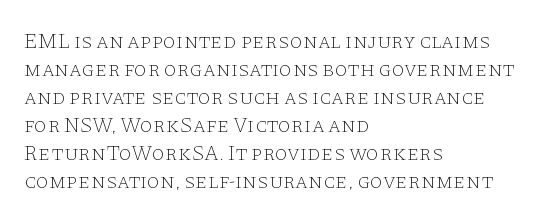
Q: Is the text bold? A: No.
Q: Is the text italic (slanted)? A: No, it is upright.
Q: Is the text underlined? A: No.
Q: How is the paragraph aligned? A: Left-aligned.
Q: Is the spacing between letters normal or unusually wide? A: Normal.
Q: Is the spacing between lines tight, normal or loose? A: Normal.
